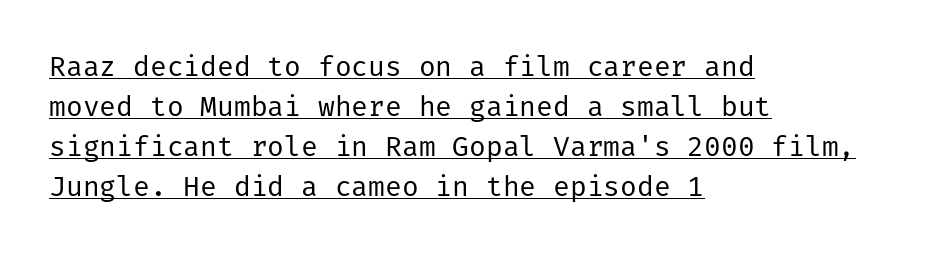
{"serif": "no", "italic": "no", "bold": "no", "weight": "regular", "width": "normal", "stroke_contrast": "low", "x_height": "medium", "underline": "yes", "align": "left", "line_spacing": "normal", "line_spacing_ratio": 1.43, "letter_spacing": "normal", "letter_spacing_em": 0.0, "glyph_px": 28}
